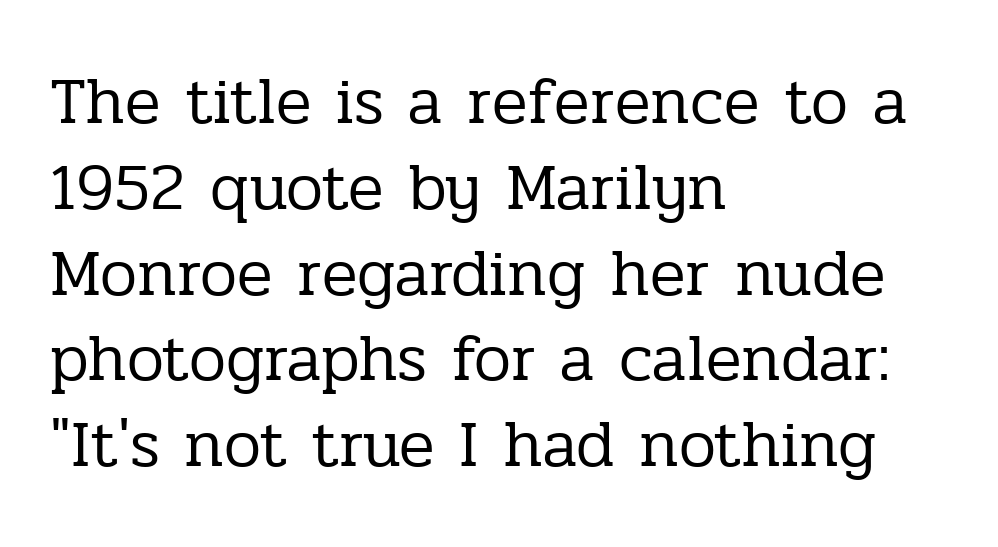
The image shows 66 px regular-weight serif type, upright; set left-aligned, normal line spacing (1.3x), normal letter spacing, not underlined; low stroke contrast and a medium x-height.
